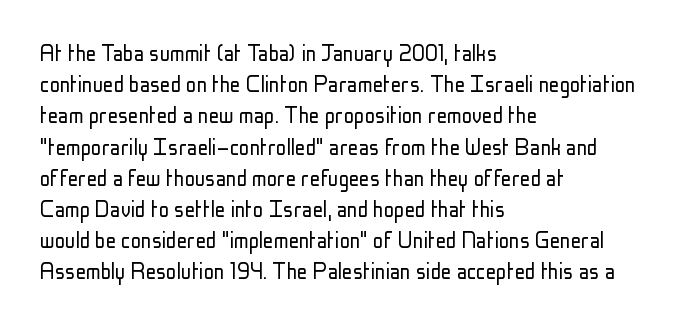
One-word summary of the alignment: left. In terms of letterspacing, this is plain default setting. The words here are not underlined. The characters are drawn with everyday or finer stroke widths. The letters stand straight up with perfectly vertical stems.
